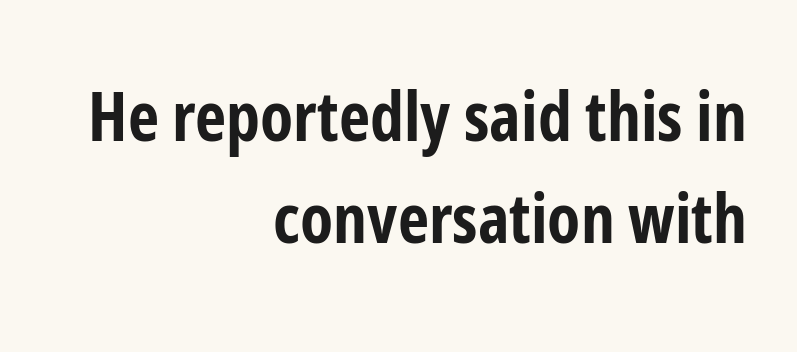
Q: Is the text bold? A: Yes.
Q: Is the text italic (slanted)? A: No, it is upright.
Q: Is the typeface a serif or a sans-serif typeface? A: Sans-serif.
Q: Is the text underlined? A: No.
Q: How is the paragraph aligned? A: Right-aligned.
Q: Is the spacing between letters normal or unusually wide? A: Normal.
Q: Is the spacing between lines tight, normal or loose? A: Normal.
Q: Width (condensed, normal, or wide)? A: Condensed.
Q: Stroke contrast? A: Low.
Q: x-height? A: Medium.
Q: Monospaced? A: No.
